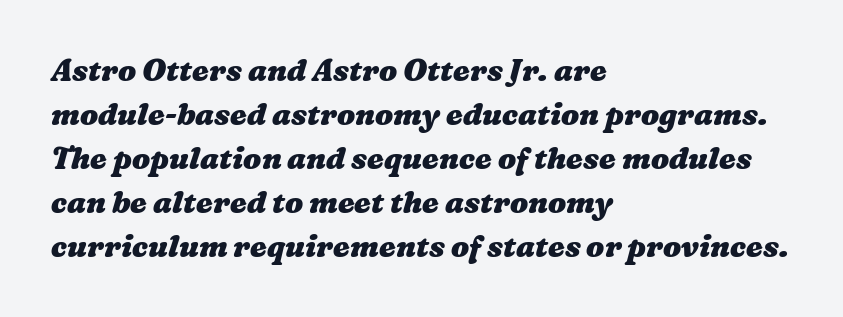
Varying glyph widths throughout — classic text-font behaviour. Emphasis by weight is at full strength: bold. The lines sit at an ordinary, default distance from one another. No word sits above an underline.
